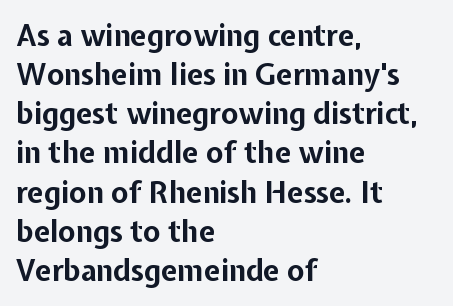
The image shows 29 px bold sans-serif type, upright; set left-aligned, normal line spacing (1.35x), normal letter spacing, not underlined; low stroke contrast and a medium x-height.
